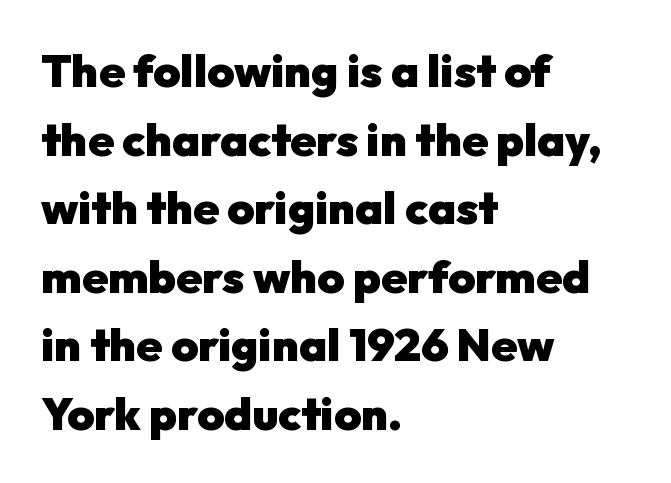
Q: Is the text bold? A: Yes.
Q: Is the text italic (slanted)? A: No, it is upright.
Q: Is the typeface a serif or a sans-serif typeface? A: Sans-serif.
Q: Is the text underlined? A: No.
Q: How is the paragraph aligned? A: Left-aligned.
Q: Is the spacing between letters normal or unusually wide? A: Normal.
Q: Is the spacing between lines tight, normal or loose? A: Normal.
Q: Width (condensed, normal, or wide)? A: Normal.
Q: Stroke contrast? A: Low.
Q: x-height? A: Medium.
Q: Monospaced? A: No.
